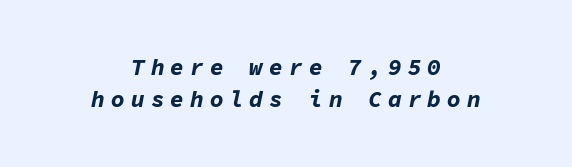
Is there much room between lines? A standard amount, neither cramped nor airy. You can tell it's italic because the verticals aren't actually vertical. Someone cranked the tracking dial way up on this one. Typographic density is high because the face is bold. Glance below the letters and you will spot only blank space.
